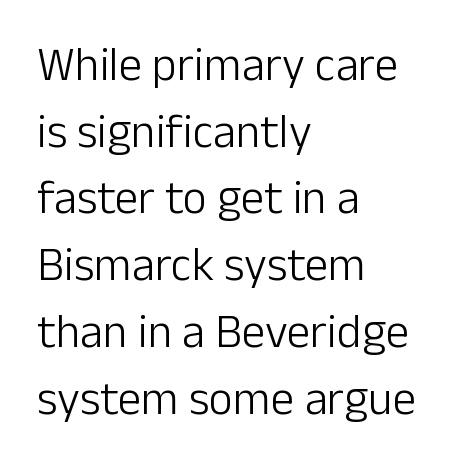
Q: Is the text bold? A: No.
Q: Is the text italic (slanted)? A: No, it is upright.
Q: Is the typeface a serif or a sans-serif typeface? A: Sans-serif.
Q: Is the text underlined? A: No.
Q: How is the paragraph aligned? A: Left-aligned.
Q: Is the spacing between letters normal or unusually wide? A: Normal.
Q: Is the spacing between lines tight, normal or loose? A: Normal.
Q: Width (condensed, normal, or wide)? A: Normal.
Q: Stroke contrast? A: Low.
Q: x-height? A: Medium.
Q: Monospaced? A: No.
